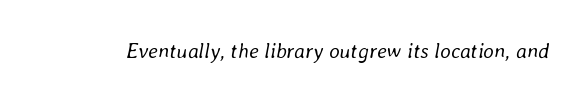
The image shows 21 px text type, italic (leaning right); set normal letter spacing, not underlined.
